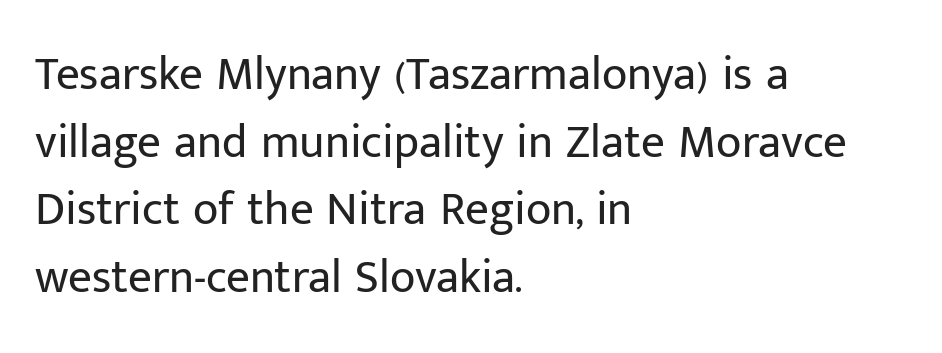
{"serif": "no", "italic": "no", "bold": "no", "weight": "regular", "width": "normal", "stroke_contrast": "low", "x_height": "medium", "monospaced": "no", "underline": "no", "align": "left", "line_spacing": "normal", "line_spacing_ratio": 1.44, "letter_spacing": "normal", "letter_spacing_em": 0.0, "glyph_px": 47}
